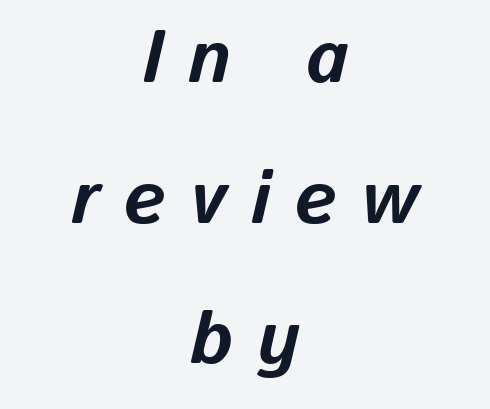
The image shows 74 px bold type, italic (leaning right); set centered, loose line spacing (1.9x), unusually wide letter spacing (+0.33 em), not underlined; low stroke contrast and a medium x-height.
